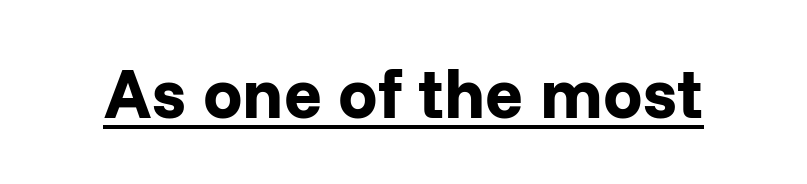
The image shows 70 px bold sans-serif type, upright; set normal letter spacing, underlined; low stroke contrast and a medium x-height.
